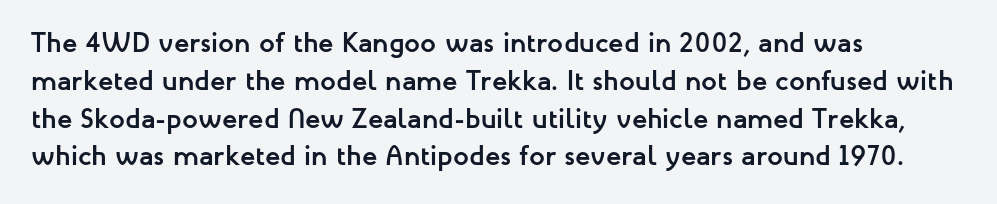
{"serif": "no", "italic": "no", "bold": "yes", "weight": "semibold", "width": "normal", "stroke_contrast": "low", "x_height": "medium", "monospaced": "no", "underline": "no", "align": "left", "line_spacing": "normal", "line_spacing_ratio": 1.35, "letter_spacing": "normal", "letter_spacing_em": 0.0, "glyph_px": 28}
